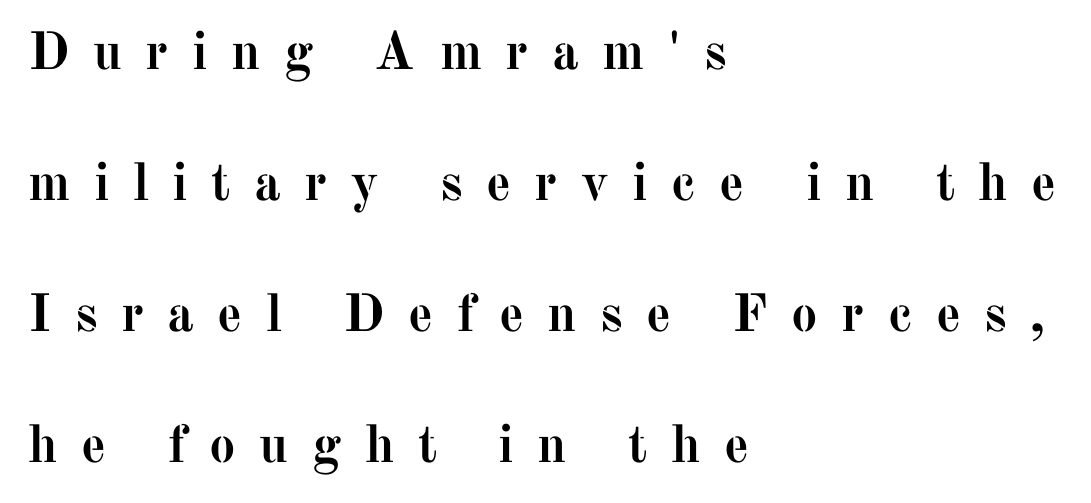
The letters advance in unequal steps, a hallmark of proportional type. Horizontal alignment here is leftward, the default for most running prose. Underline: absent. Classification — serif. No italicization has been applied; the sample stays upright.
